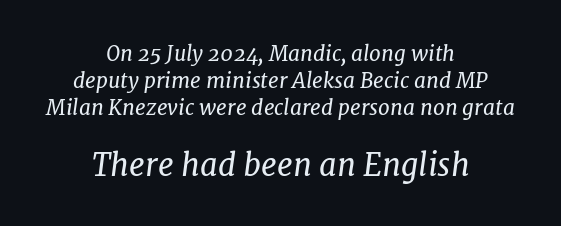
Q: Is the text bold? A: No.
Q: Is the text italic (slanted)? A: Yes, it leans right by about 7 degrees.
Q: Is the typeface a serif or a sans-serif typeface? A: Serif.
Q: Is the text underlined? A: No.
Q: How is the paragraph aligned? A: Centered.
Q: Is the spacing between letters normal or unusually wide? A: Normal.
Q: Is the spacing between lines tight, normal or loose? A: Normal.
Q: Which block of text is set in a larger size, the first (top) or the second (bottom)? A: The second (bottom) one.
Q: Width (condensed, normal, or wide)? A: Normal.
Q: Stroke contrast? A: Low.
Q: x-height? A: Medium.
Q: Monospaced? A: No.
